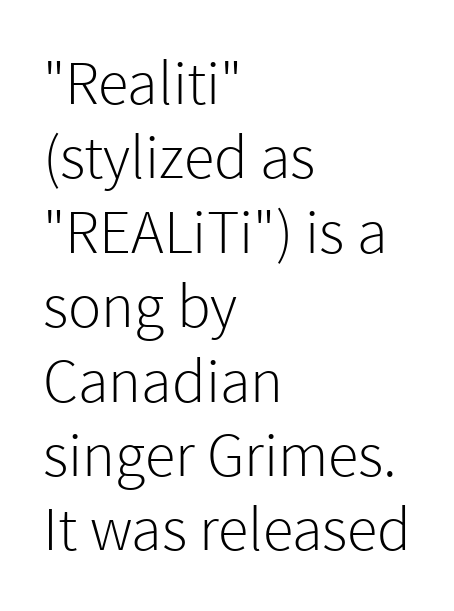
Letters rest on an invisible, unmarked baseline. This sample has the flowing, uneven cadence of proportional lettering. Italic: no, the glyphs are upright roman. This rendering uses left alignment, leaving the right contour irregular.
